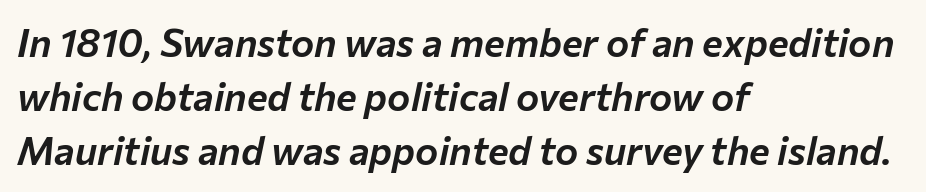
Q: Is the text italic (slanted)? A: Yes, it leans right by about 12 degrees.
Q: Is the text underlined? A: No.
Q: How is the paragraph aligned? A: Left-aligned.
Q: Is the spacing between letters normal or unusually wide? A: Normal.
Q: Is the spacing between lines tight, normal or loose? A: Normal.
Q: Width (condensed, normal, or wide)? A: Normal.
Q: Stroke contrast? A: Low.
Q: x-height? A: Medium.
Q: Monospaced? A: No.
